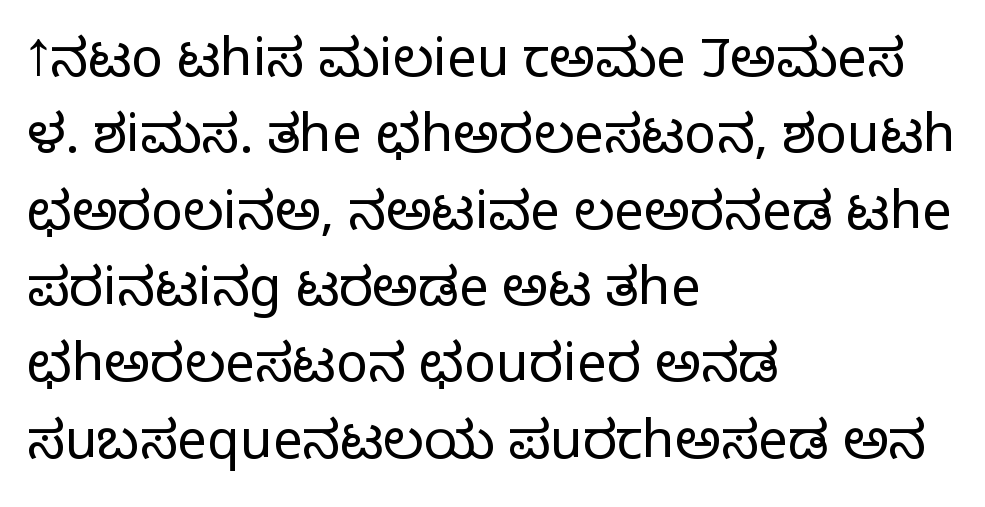
{"serif": "no", "italic": "no", "bold": "no", "weight": "light", "width": "normal", "stroke_contrast": "low", "x_height": "medium", "monospaced": "no", "underline": "no", "align": "left", "line_spacing": "normal", "line_spacing_ratio": 1.44, "letter_spacing": "normal", "letter_spacing_em": 0.0, "glyph_px": 53}
